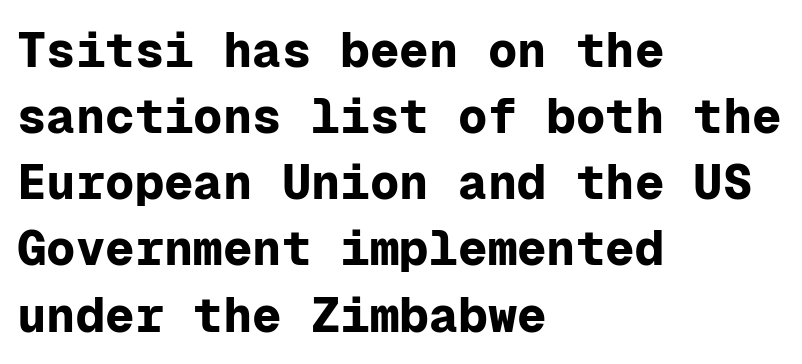
{"serif": "no", "italic": "no", "bold": "yes", "weight": "bold", "width": "normal", "stroke_contrast": "low", "x_height": "medium", "monospaced": "yes", "underline": "no", "align": "left", "line_spacing": "normal", "line_spacing_ratio": 1.35, "letter_spacing": "normal", "letter_spacing_em": 0.0, "glyph_px": 49}
